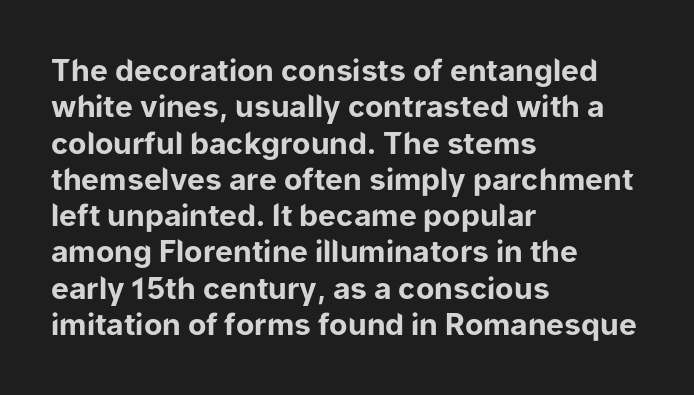
Q: Is the text bold? A: Yes.
Q: Is the text italic (slanted)? A: No, it is upright.
Q: Is the typeface a serif or a sans-serif typeface? A: Sans-serif.
Q: Is the text underlined? A: No.
Q: How is the paragraph aligned? A: Left-aligned.
Q: Is the spacing between letters normal or unusually wide? A: Normal.
Q: Width (condensed, normal, or wide)? A: Normal.
Q: Stroke contrast? A: Low.
Q: x-height? A: Medium.
Q: Monospaced? A: No.
